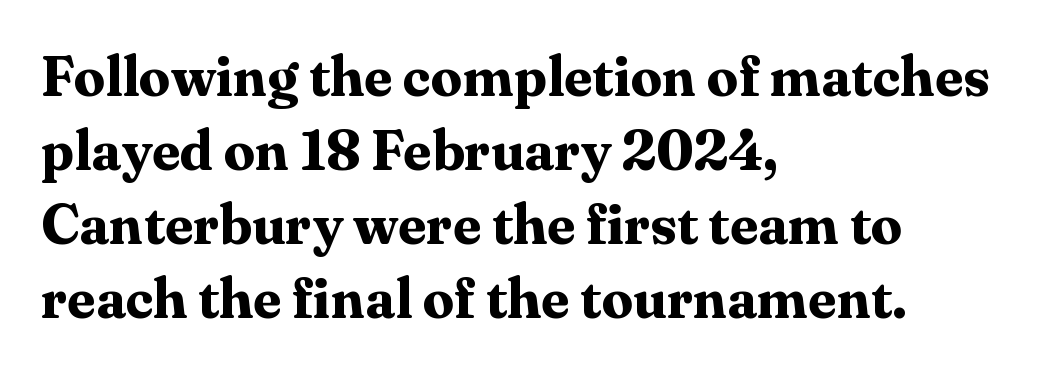
Q: Is the text bold? A: Yes.
Q: Is the text italic (slanted)? A: No, it is upright.
Q: Is the typeface a serif or a sans-serif typeface? A: Serif.
Q: Is the text underlined? A: No.
Q: How is the paragraph aligned? A: Left-aligned.
Q: Is the spacing between letters normal or unusually wide? A: Normal.
Q: Is the spacing between lines tight, normal or loose? A: Normal.
Q: Width (condensed, normal, or wide)? A: Normal.
Q: Stroke contrast? A: Medium.
Q: x-height? A: Medium.
Q: Monospaced? A: No.
